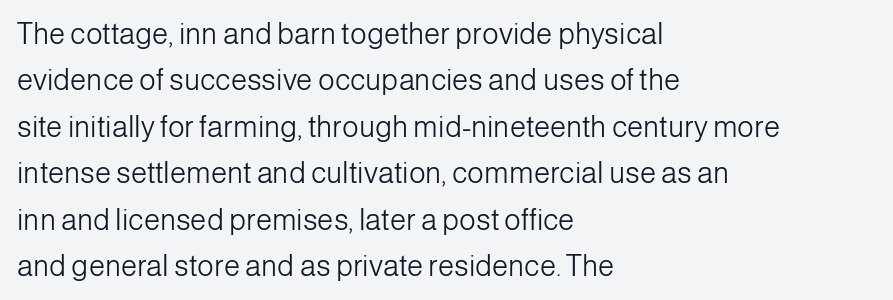
Q: Is the text bold? A: No.
Q: Is the text italic (slanted)? A: No, it is upright.
Q: Is the typeface a serif or a sans-serif typeface? A: Sans-serif.
Q: Is the text underlined? A: No.
Q: How is the paragraph aligned? A: Left-aligned.
Q: Is the spacing between letters normal or unusually wide? A: Normal.
Q: Is the spacing between lines tight, normal or loose? A: Normal.
Q: Width (condensed, normal, or wide)? A: Normal.
Q: Stroke contrast? A: Low.
Q: x-height? A: Medium.
Q: Monospaced? A: No.
